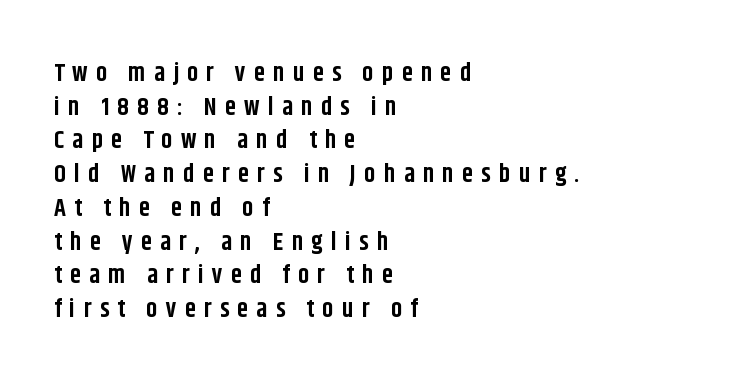
The image shows 25 px bold type, upright; set left-aligned, normal line spacing (1.35x), unusually wide letter spacing (+0.33 em), not underlined.
